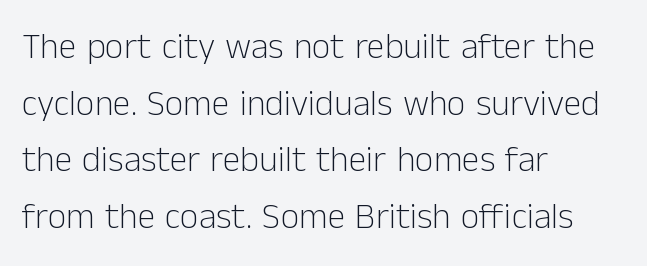
Tracking value appears to be zero — textbook default spacing. The passage shown is typed in a proportional face where columns would drift. The rag falls on the right side of this text block. Typographically, this falls in the sans-serif category.
